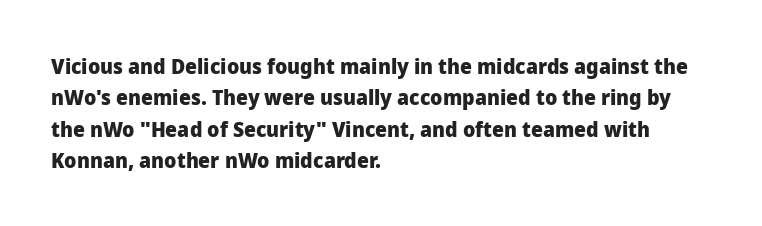
{"italic": "no", "bold": "yes", "underline": "no", "align": "left", "line_spacing": "normal", "line_spacing_ratio": 1.49, "letter_spacing": "normal", "letter_spacing_em": 0.0, "glyph_px": 21}
